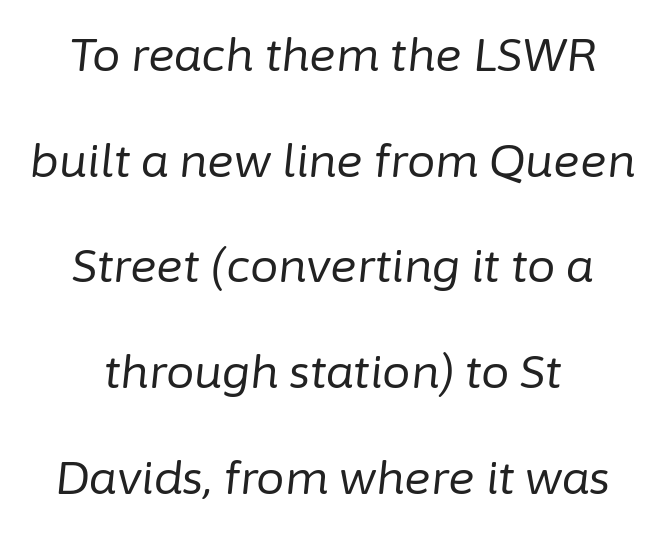
The image shows 45 px regular-weight type, italic (leaning right); set loose line spacing (2.35x), normal letter spacing, not underlined; low stroke contrast and a medium x-height.
